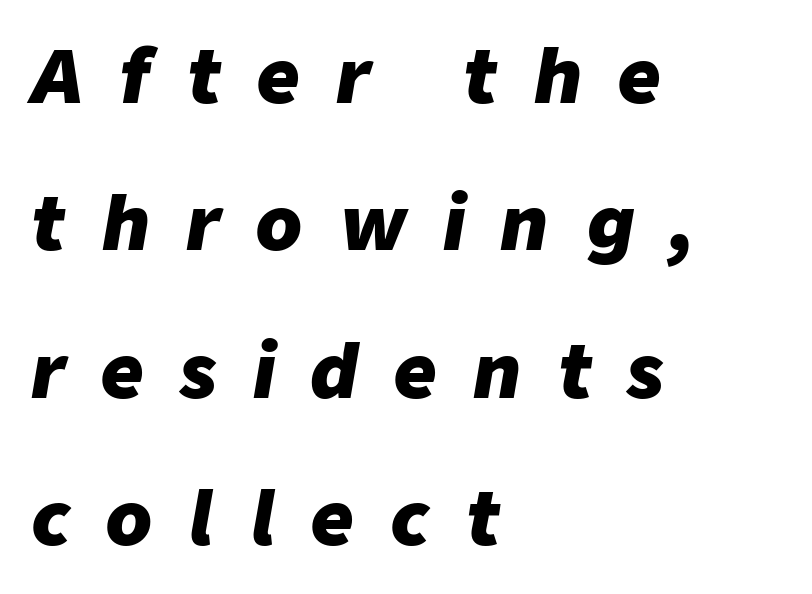
The image shows 74 px heavy type, italic (leaning right); set left-aligned, loose line spacing (1.99x), unusually wide letter spacing (+0.49 em), not underlined; low stroke contrast and a medium x-height.
